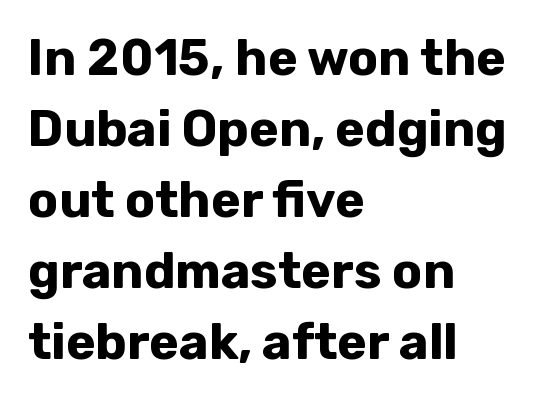
{"serif": "no", "italic": "no", "bold": "yes", "weight": "bold", "width": "normal", "stroke_contrast": "low", "x_height": "medium", "monospaced": "no", "underline": "no", "align": "left", "line_spacing": "normal", "line_spacing_ratio": 1.42, "letter_spacing": "normal", "letter_spacing_em": 0.0, "glyph_px": 50}
